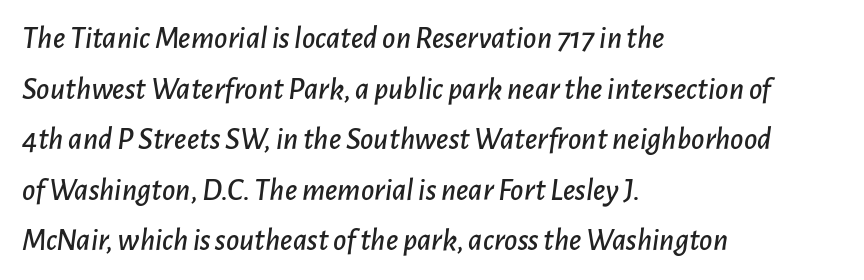
The image shows 32 px text type, italic (leaning right); set left-aligned, normal line spacing (1.58x), normal letter spacing, not underlined; low stroke contrast and a medium x-height.
